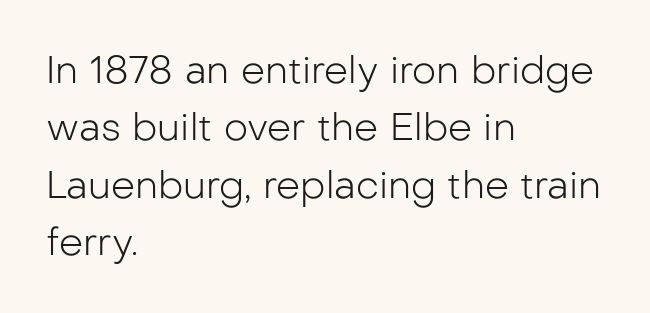
Vertical strokes here are truly vertical. Leading matches the norm, producing a regular column. Look at the bottom of the vertical strokes: they stop flat, with no serifs. The rag falls on the right side of this text block. The specimen omits any rule beneath the text block's lines. Character widths vary here, with narrow letters taking less room than wide ones.
